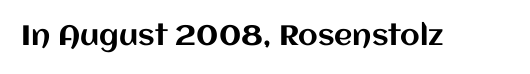
The image shows 28 px text type, upright; set normal letter spacing, not underlined; medium stroke contrast and a large x-height.
